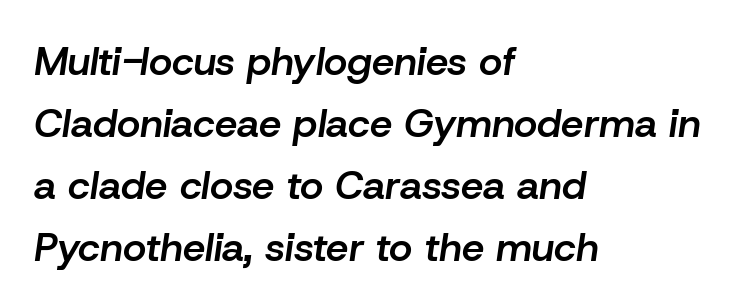
{"italic": "yes", "lean": "right", "slant_degrees": 8, "bold": "semi", "weight": "semibold", "width": "normal", "stroke_contrast": "low", "x_height": "medium", "monospaced": "no", "underline": "no", "align": "left", "line_spacing": "normal", "line_spacing_ratio": 1.55, "letter_spacing": "normal", "letter_spacing_em": 0.0, "glyph_px": 40}
